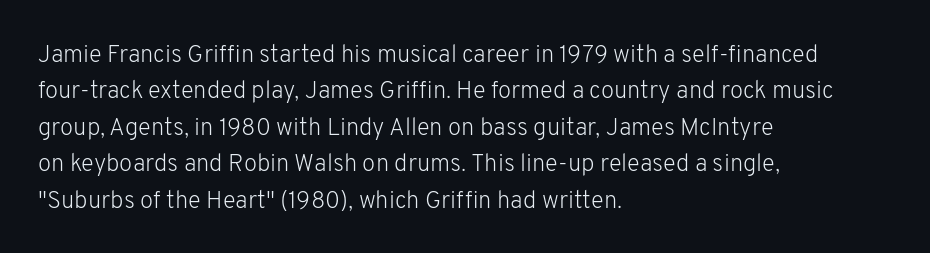
Q: Is the text bold? A: No.
Q: Is the text italic (slanted)? A: No, it is upright.
Q: Is the text underlined? A: No.
Q: How is the paragraph aligned? A: Left-aligned.
Q: Is the spacing between letters normal or unusually wide? A: Normal.
Q: Is the spacing between lines tight, normal or loose? A: Normal.
